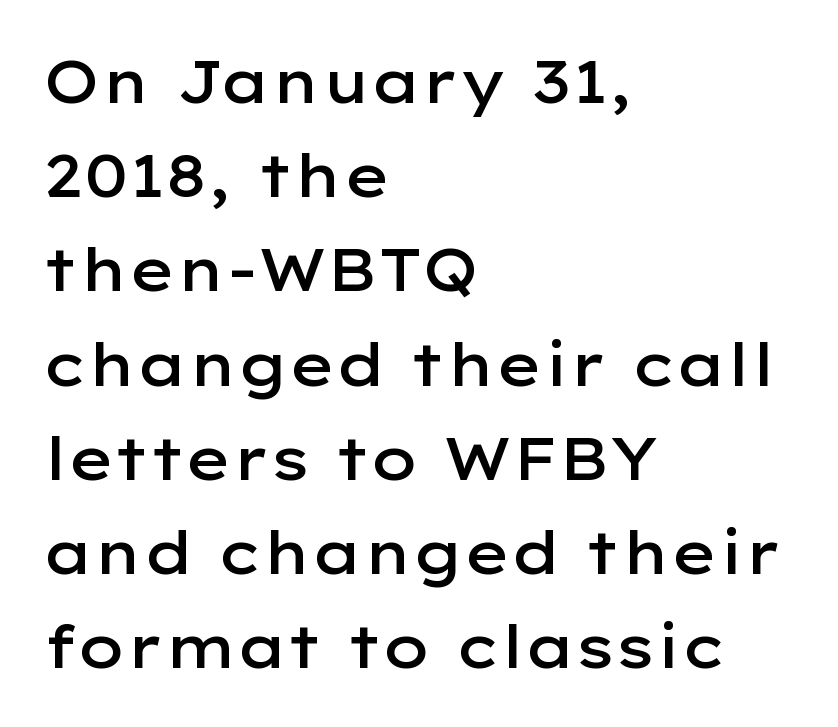
Q: Is the text bold? A: Semi-bold.
Q: Is the text italic (slanted)? A: No, it is upright.
Q: Is the typeface a serif or a sans-serif typeface? A: Sans-serif.
Q: Is the text underlined? A: No.
Q: How is the paragraph aligned? A: Left-aligned.
Q: Is the spacing between letters normal or unusually wide? A: Normal.
Q: Is the spacing between lines tight, normal or loose? A: Normal.
Q: Width (condensed, normal, or wide)? A: Wide.
Q: Stroke contrast? A: Low.
Q: x-height? A: Medium.
Q: Monospaced? A: No.
